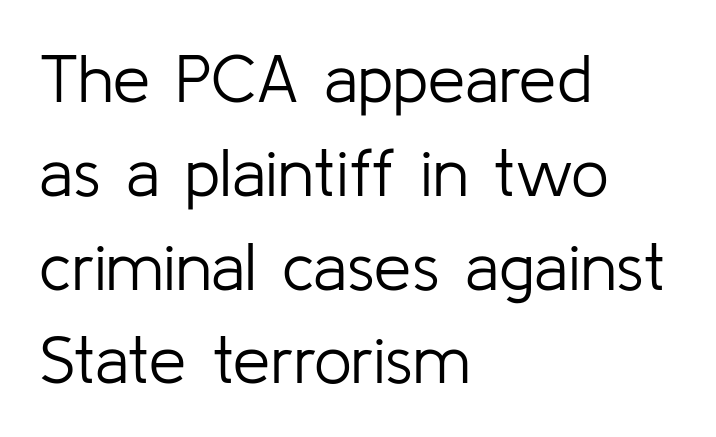
Q: Is the text bold? A: No.
Q: Is the text italic (slanted)? A: No, it is upright.
Q: Is the typeface a serif or a sans-serif typeface? A: Sans-serif.
Q: Is the text underlined? A: No.
Q: How is the paragraph aligned? A: Left-aligned.
Q: Is the spacing between letters normal or unusually wide? A: Normal.
Q: Is the spacing between lines tight, normal or loose? A: Normal.
Q: Width (condensed, normal, or wide)? A: Normal.
Q: Stroke contrast? A: Low.
Q: x-height? A: Medium.
Q: Monospaced? A: No.
